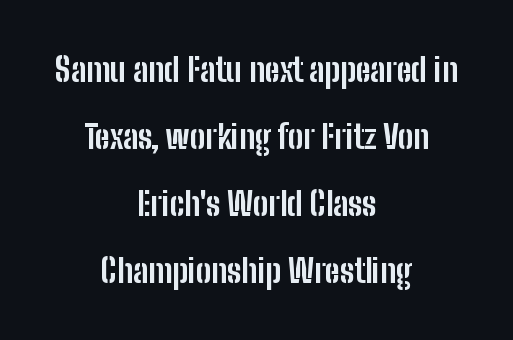
{"serif": "no", "italic": "no", "bold": "yes", "weight": "bold", "width": "condensed", "stroke_contrast": "low", "x_height": "medium", "monospaced": "no", "underline": "no", "align": "center", "line_spacing": "loose", "line_spacing_ratio": 2.09, "letter_spacing": "normal", "letter_spacing_em": 0.0, "glyph_px": 32}
